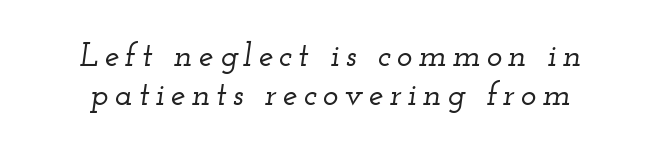
{"serif": "yes", "italic": "yes", "lean": "right", "slant_degrees": 12, "width": "wide", "stroke_contrast": "low", "x_height": "small", "monospaced": "no", "underline": "no", "line_spacing_ratio": 1.19, "glyph_px": 33}
